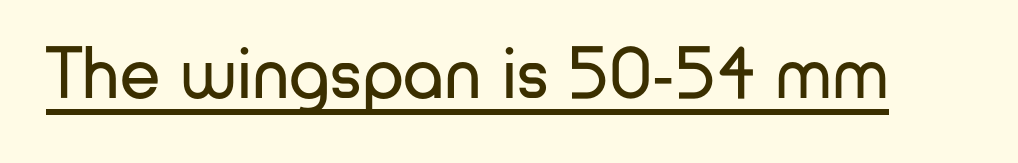
Q: Is the text bold? A: No.
Q: Is the text italic (slanted)? A: No, it is upright.
Q: Is the typeface a serif or a sans-serif typeface? A: Sans-serif.
Q: Is the text underlined? A: Yes.
Q: Is the spacing between letters normal or unusually wide? A: Normal.
Q: Width (condensed, normal, or wide)? A: Normal.
Q: Stroke contrast? A: Low.
Q: x-height? A: Medium.
Q: Monospaced? A: No.
